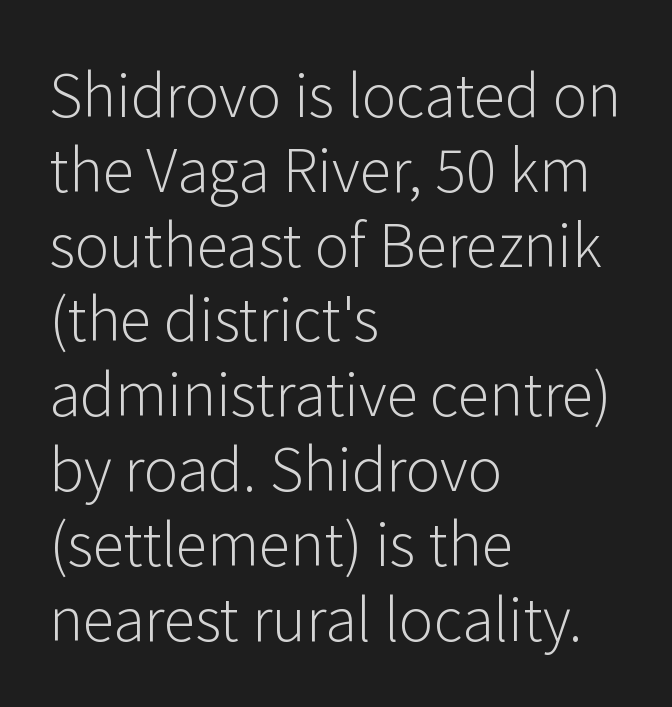
The image shows 58 px light sans-serif type, upright; set left-aligned, normal line spacing (1.29x), normal letter spacing, not underlined; low stroke contrast and a medium x-height.
